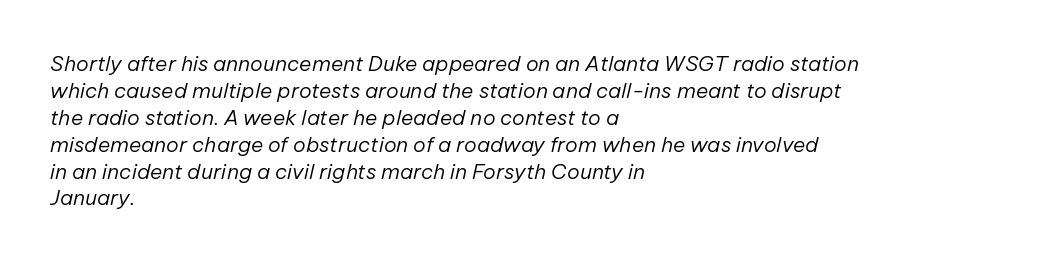
Q: Is the text bold? A: No.
Q: Is the text italic (slanted)? A: Yes, it leans right by about 12 degrees.
Q: Is the text underlined? A: No.
Q: How is the paragraph aligned? A: Left-aligned.
Q: Is the spacing between letters normal or unusually wide? A: Normal.
Q: Is the spacing between lines tight, normal or loose? A: Normal.
